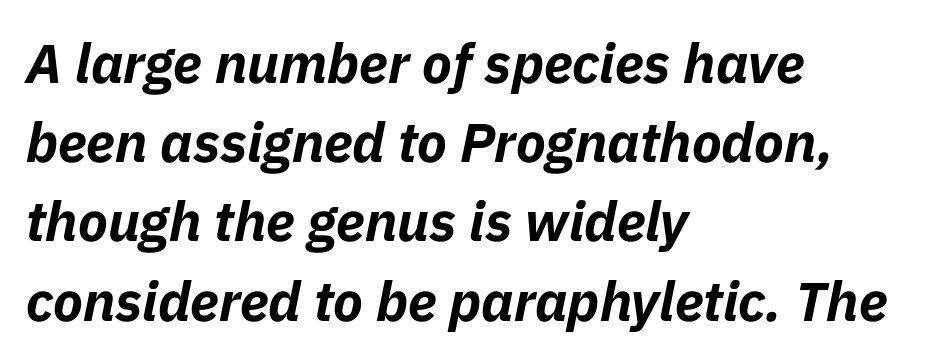
Q: Is the text bold? A: Yes.
Q: Is the text italic (slanted)? A: Yes, it leans right by about 11 degrees.
Q: Is the text underlined? A: No.
Q: How is the paragraph aligned? A: Left-aligned.
Q: Is the spacing between letters normal or unusually wide? A: Normal.
Q: Is the spacing between lines tight, normal or loose? A: Normal.
Q: Width (condensed, normal, or wide)? A: Normal.
Q: Stroke contrast? A: Low.
Q: x-height? A: Medium.
Q: Monospaced? A: No.
